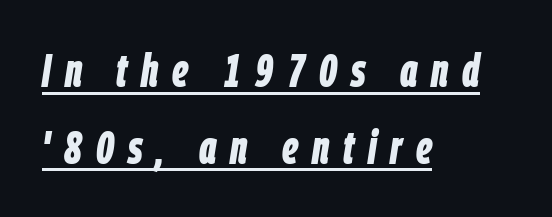
Every word sits above its own underline. The font's italic variant was chosen for this text. The paragraph has a hard left edge and a soft right edge. Caption: expanded tracking, letters set apart. A normal amount of white space separates one row of letters from the next.
